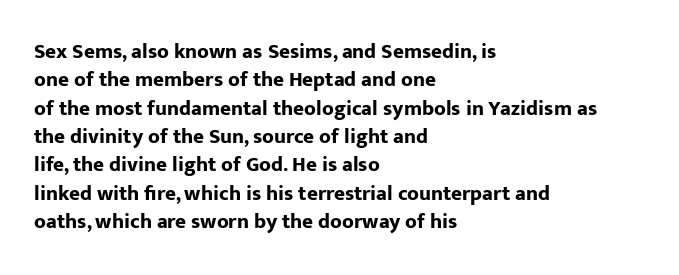
Q: Is the text bold? A: Yes.
Q: Is the text italic (slanted)? A: No, it is upright.
Q: Is the text underlined? A: No.
Q: How is the paragraph aligned? A: Left-aligned.
Q: Is the spacing between letters normal or unusually wide? A: Normal.
Q: Is the spacing between lines tight, normal or loose? A: Normal.
